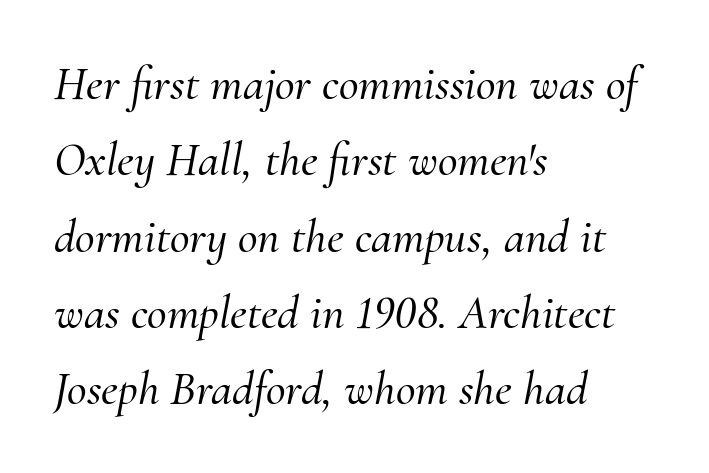
The image shows 48 px serif type, italic (leaning right); set left-aligned, normal line spacing (1.59x), normal letter spacing, not underlined; medium stroke contrast and a small x-height.
